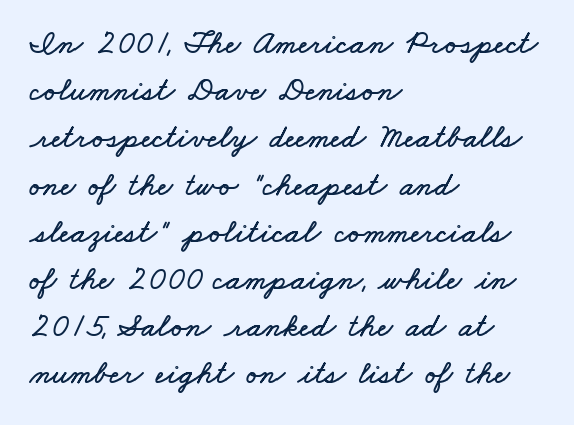
{"width": "wide", "stroke_contrast": "low", "x_height": "small", "monospaced": "no", "underline": "no", "align": "left", "line_spacing": "normal", "line_spacing_ratio": 1.43, "letter_spacing": "normal", "letter_spacing_em": 0.0, "glyph_px": 33}
